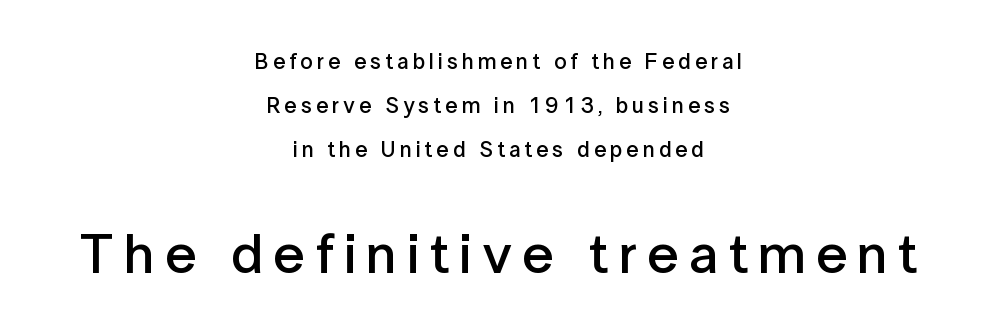
The image shows 56 px semibold sans-serif type, upright; set centered, loose line spacing (2.0x), not underlined; the second (bottom) block is 2.55x larger; low stroke contrast and a medium x-height.
